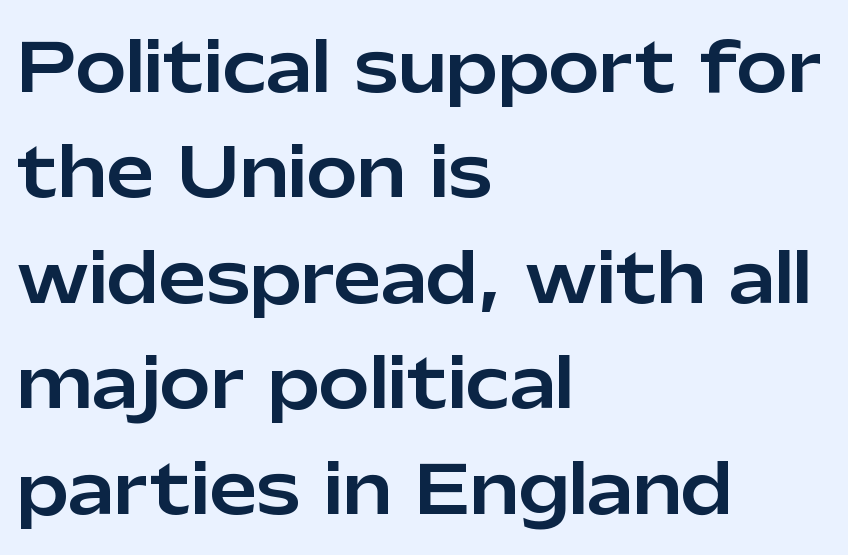
{"serif": "no", "italic": "no", "width": "normal", "stroke_contrast": "low", "x_height": "medium", "monospaced": "no", "underline": "no", "align": "left", "line_spacing": "normal", "line_spacing_ratio": 1.55, "letter_spacing": "normal", "letter_spacing_em": 0.0, "glyph_px": 68}
